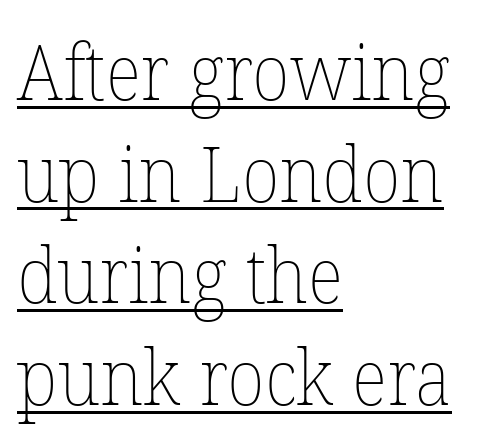
Q: Is the text bold? A: No.
Q: Is the text italic (slanted)? A: No, it is upright.
Q: Is the text underlined? A: Yes.
Q: How is the paragraph aligned? A: Left-aligned.
Q: Is the spacing between letters normal or unusually wide? A: Normal.
Q: Is the spacing between lines tight, normal or loose? A: Normal.
Q: Width (condensed, normal, or wide)? A: Normal.
Q: Stroke contrast? A: Low.
Q: x-height? A: Medium.
Q: Monospaced? A: No.
